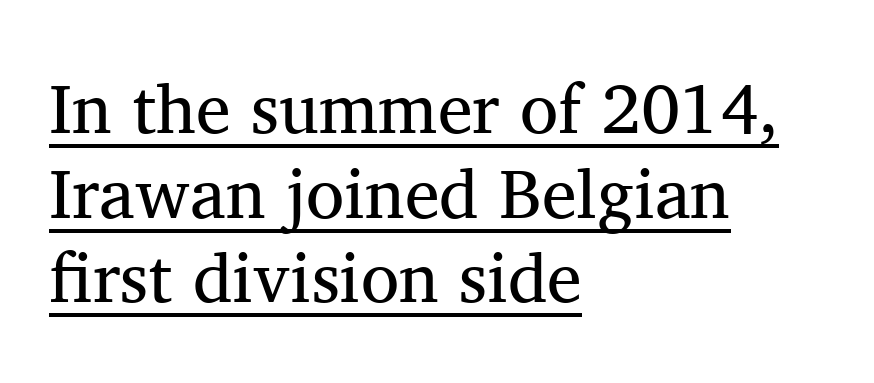
Q: Is the text bold? A: No.
Q: Is the text italic (slanted)? A: No, it is upright.
Q: Is the typeface a serif or a sans-serif typeface? A: Serif.
Q: Is the text underlined? A: Yes.
Q: How is the paragraph aligned? A: Left-aligned.
Q: Is the spacing between letters normal or unusually wide? A: Normal.
Q: Width (condensed, normal, or wide)? A: Normal.
Q: Stroke contrast? A: Medium.
Q: x-height? A: Medium.
Q: Monospaced? A: No.
